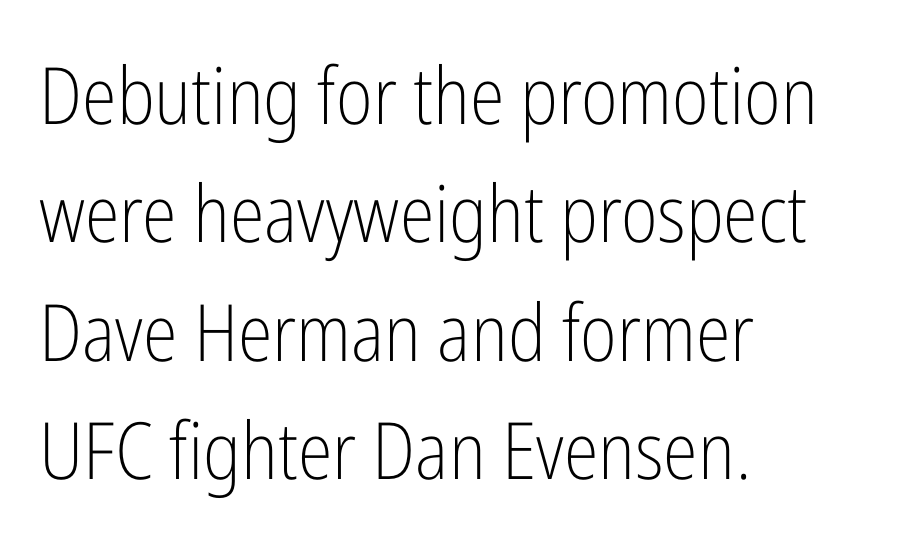
Q: Is the text bold? A: No.
Q: Is the text italic (slanted)? A: No, it is upright.
Q: Is the typeface a serif or a sans-serif typeface? A: Sans-serif.
Q: Is the text underlined? A: No.
Q: How is the paragraph aligned? A: Left-aligned.
Q: Is the spacing between letters normal or unusually wide? A: Normal.
Q: Is the spacing between lines tight, normal or loose? A: Normal.
Q: Width (condensed, normal, or wide)? A: Condensed.
Q: Stroke contrast? A: Low.
Q: x-height? A: Medium.
Q: Monospaced? A: No.
